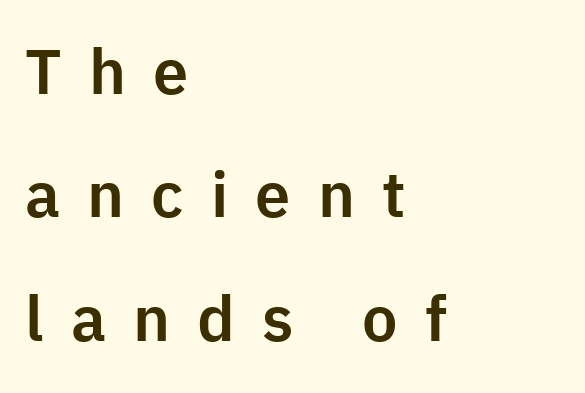
Q: Is the text italic (slanted)? A: No, it is upright.
Q: Is the typeface a serif or a sans-serif typeface? A: Sans-serif.
Q: Is the text underlined? A: No.
Q: How is the paragraph aligned? A: Left-aligned.
Q: Is the spacing between letters normal or unusually wide? A: Unusually wide.
Q: Is the spacing between lines tight, normal or loose? A: Loose.
Q: Width (condensed, normal, or wide)? A: Normal.
Q: Stroke contrast? A: Low.
Q: x-height? A: Medium.
Q: Monospaced? A: No.
